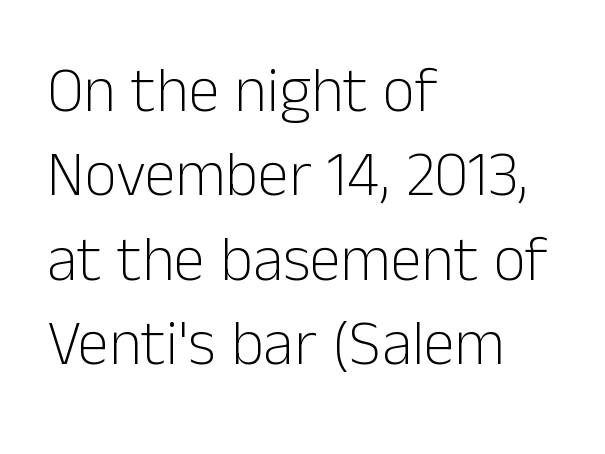
Posture: straight, roman, zero tilt. Ink coverage per letter is moderate at most. The baseline area is clear. Tracking here is standard; glyphs follow each other at the usual distance. A normal amount of white space separates one row of letters from the next.
